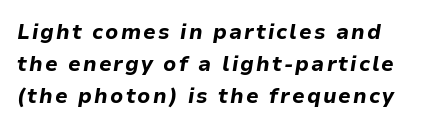
Type without underlining. Chunky letters — that's bold for sure. Tall strokes in this sample are angled rather than plumb. Quick note: interline space is typical.
